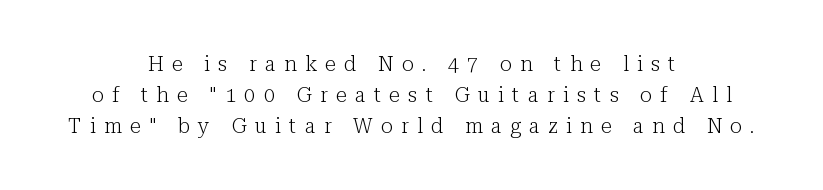
{"italic": "no", "bold": "no", "underline": "no", "align": "center", "line_spacing": "normal", "line_spacing_ratio": 1.54, "letter_spacing": "wide", "letter_spacing_em": 0.42, "glyph_px": 20}
